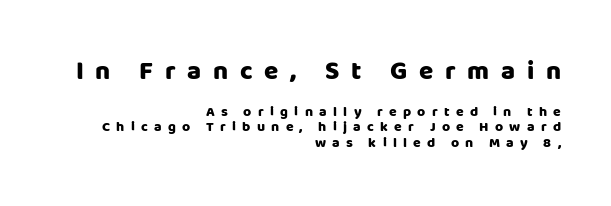
The earlier block is typeset at a bigger size than the later block. The rag falls on the left side of this text block. What stands out about the letter spacing? Its width — letters are far apart. Baseline-to-baseline distance is barely more than the letter height. In terms of weight, the rendering is a true, heavy bold. Nobody drew a line under any word here.
